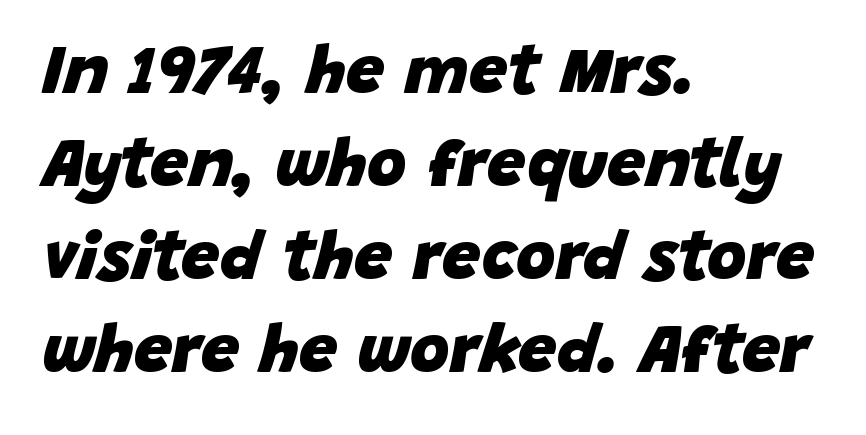
The rendering applies a slant to the glyphs. Line starts are locked; line ends wander. The rendering uses natural spacing where letterforms have individual widths. The designer left line spacing at the default. Does the weight exceed regular? Yes, all the way to bold. There is no visible air inserted between adjacent glyphs.
